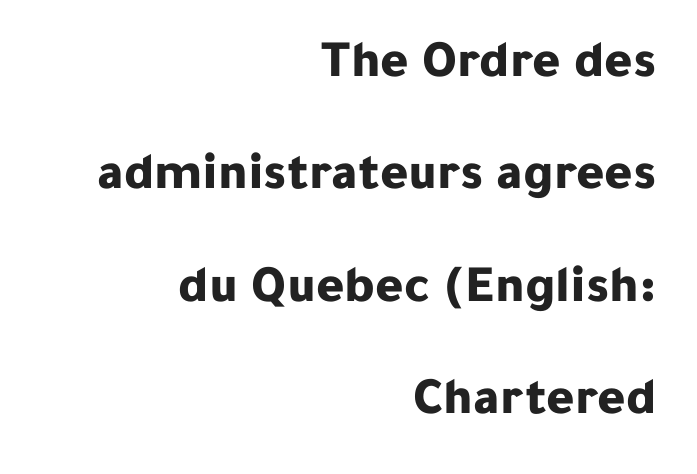
{"serif": "no", "italic": "no", "bold": "yes", "weight": "bold", "width": "normal", "stroke_contrast": "low", "x_height": "medium", "monospaced": "no", "underline": "no", "align": "right", "line_spacing": "loose", "line_spacing_ratio": 2.12, "letter_spacing": "normal", "letter_spacing_em": 0.0, "glyph_px": 53}
